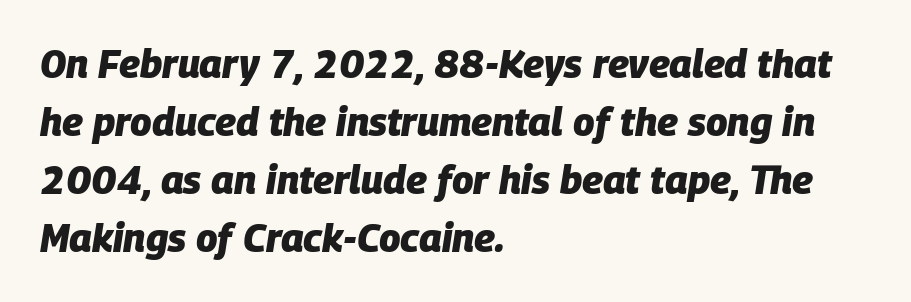
{"italic": "yes", "lean": "right", "slant_degrees": 9, "bold": "yes", "weight": "heavy", "width": "normal", "stroke_contrast": "low", "x_height": "large", "monospaced": "no", "underline": "no", "align": "left", "line_spacing": "normal", "line_spacing_ratio": 1.49, "letter_spacing": "normal", "letter_spacing_em": 0.0, "glyph_px": 39}
